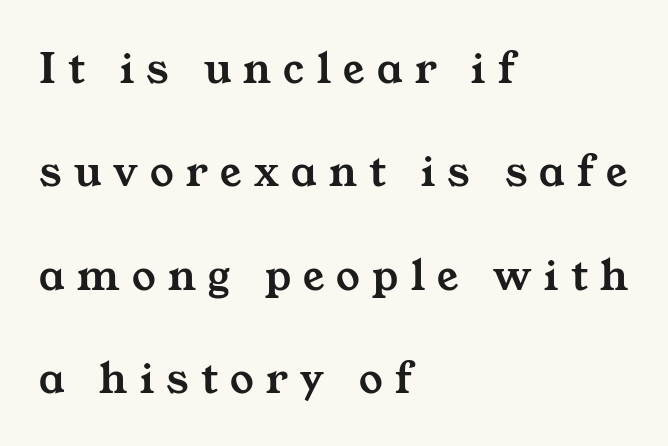
The image shows 47 px wide serif type; set left-aligned, loose line spacing (2.2x), unusually wide letter spacing (+0.26 em), not underlined; medium stroke contrast and a medium x-height.
